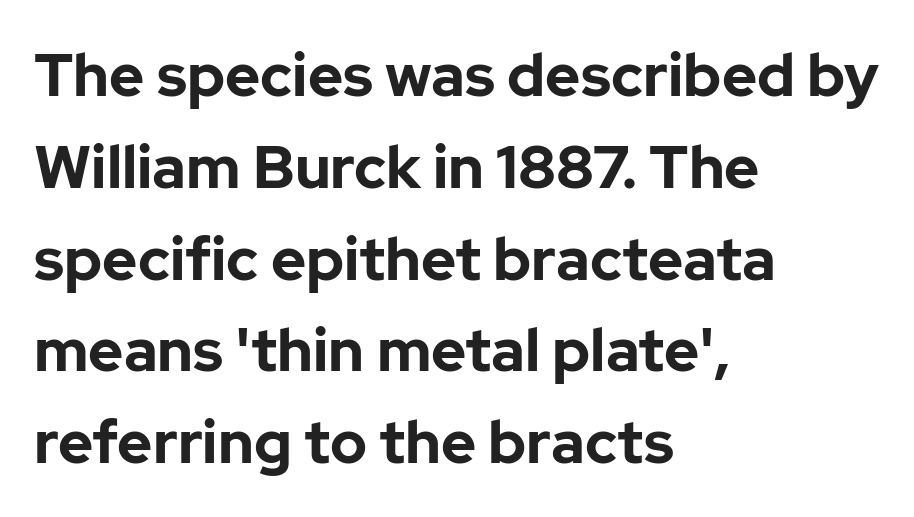
The image shows 60 px bold sans-serif type, upright; set left-aligned, normal line spacing (1.53x), normal letter spacing, not underlined; low stroke contrast and a medium x-height.
